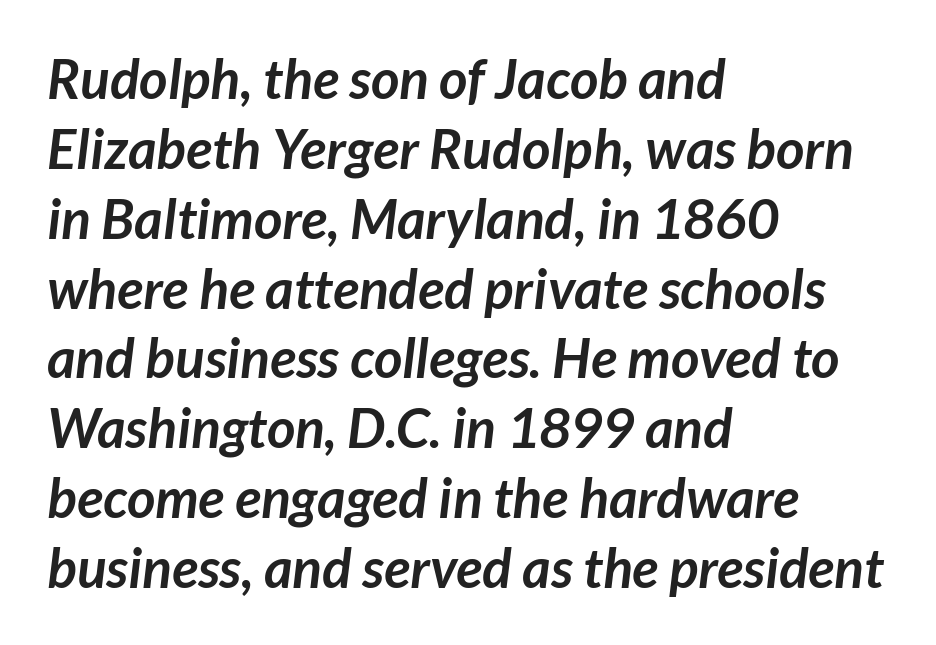
The horizontal fit of the characters is conventional and even. Observe the absence of serifs on each vertical stroke in this sample. Teacher's note: observe the even left margin — that is flush-left alignment. One glance says typical: line gaps are just what's usual. As a designer I'd log this as weight 700, bold.
